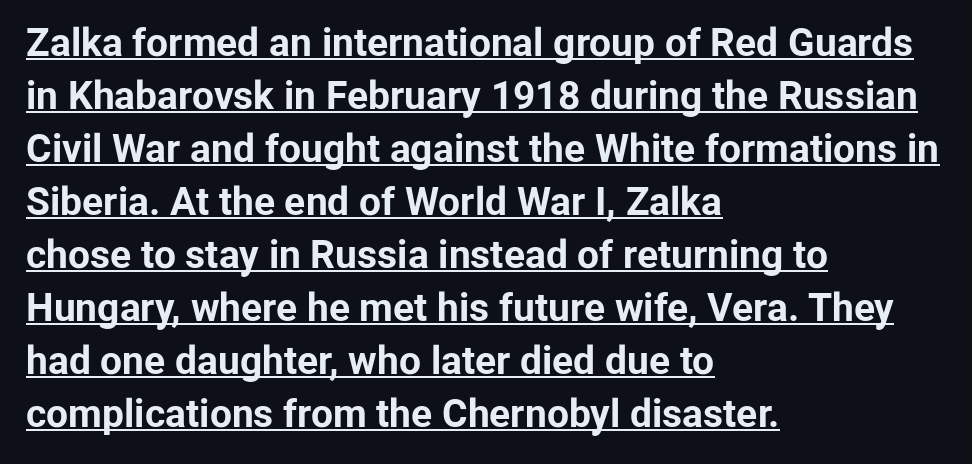
Q: Is the text bold? A: Yes.
Q: Is the text italic (slanted)? A: No, it is upright.
Q: Is the typeface a serif or a sans-serif typeface? A: Sans-serif.
Q: Is the text underlined? A: Yes.
Q: How is the paragraph aligned? A: Left-aligned.
Q: Is the spacing between letters normal or unusually wide? A: Normal.
Q: Is the spacing between lines tight, normal or loose? A: Normal.
Q: Width (condensed, normal, or wide)? A: Normal.
Q: Stroke contrast? A: Low.
Q: x-height? A: Medium.
Q: Monospaced? A: No.
